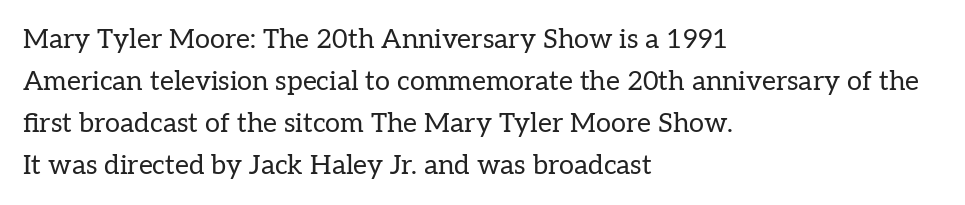
The image shows 27 px text type, upright; set left-aligned, normal line spacing (1.55x), normal letter spacing, not underlined.
